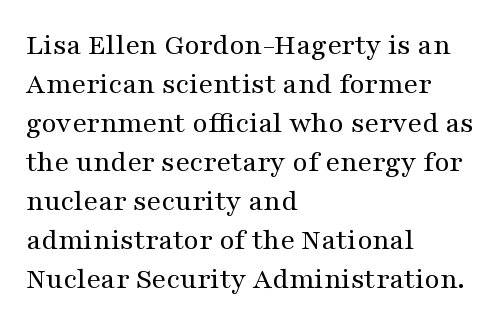
{"serif": "yes", "italic": "no", "bold": "no", "weight": "regular", "width": "wide", "stroke_contrast": "medium", "x_height": "medium", "monospaced": "no", "underline": "no", "align": "left", "line_spacing": "normal", "line_spacing_ratio": 1.26, "letter_spacing": "normal", "letter_spacing_em": 0.0, "glyph_px": 31}
